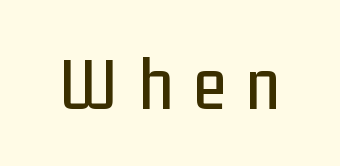
Q: Is the text italic (slanted)? A: No, it is upright.
Q: Is the typeface a serif or a sans-serif typeface? A: Sans-serif.
Q: Is the text underlined? A: No.
Q: Is the spacing between letters normal or unusually wide? A: Unusually wide.
Q: Width (condensed, normal, or wide)? A: Condensed.
Q: Stroke contrast? A: Low.
Q: x-height? A: Medium.
Q: Monospaced? A: No.
